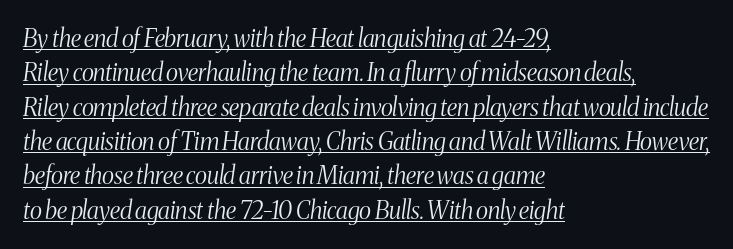
{"italic": "yes", "lean": "right", "slant_degrees": 8, "bold": "no", "underline": "yes", "align": "left", "line_spacing": "normal", "line_spacing_ratio": 1.43, "letter_spacing": "normal", "letter_spacing_em": 0.0, "glyph_px": 24}
